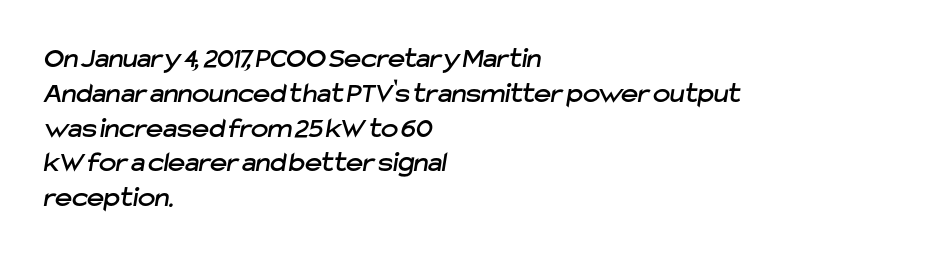
This rendering uses left alignment, leaving the right contour irregular. A typesetter would label this face a sans. Beneath every word, the page is bare. Spacing between characters is what you'd get straight out of the box.
